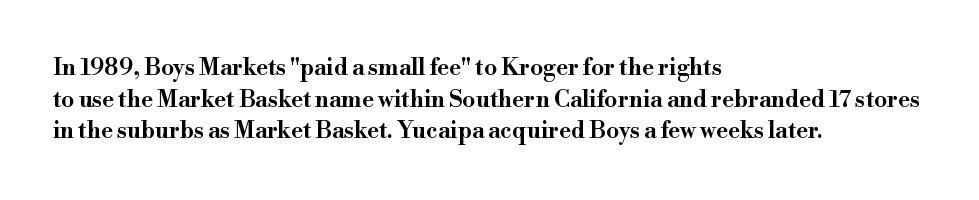
The image shows 23 px text type, upright; set left-aligned, normal line spacing (1.38x), normal letter spacing, not underlined.
